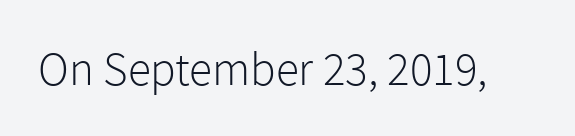
{"serif": "no", "italic": "no", "bold": "no", "weight": "light", "width": "normal", "x_height": "medium", "monospaced": "no", "underline": "no", "letter_spacing": "normal", "letter_spacing_em": 0.0, "glyph_px": 47}
